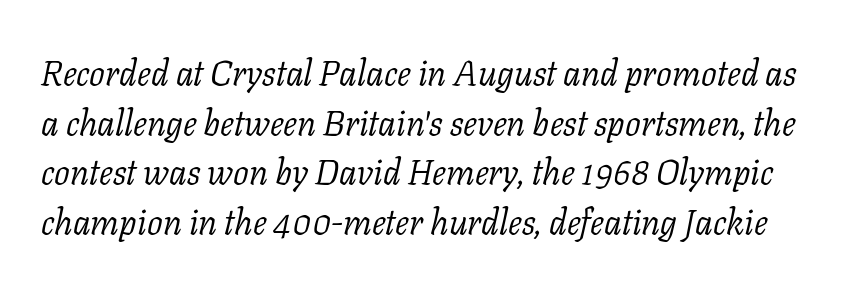
Q: Is the text bold? A: No.
Q: Is the text italic (slanted)? A: Yes, it leans right by about 11 degrees.
Q: Is the typeface a serif or a sans-serif typeface? A: Serif.
Q: Is the text underlined? A: No.
Q: Is the spacing between letters normal or unusually wide? A: Normal.
Q: Is the spacing between lines tight, normal or loose? A: Normal.
Q: Width (condensed, normal, or wide)? A: Normal.
Q: Stroke contrast? A: Low.
Q: x-height? A: Medium.
Q: Monospaced? A: No.
